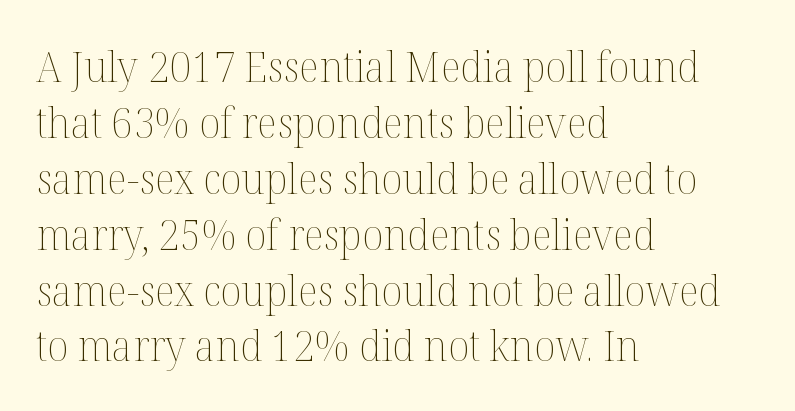
Q: Is the text bold? A: No.
Q: Is the text italic (slanted)? A: No, it is upright.
Q: Is the text underlined? A: No.
Q: How is the paragraph aligned? A: Left-aligned.
Q: Is the spacing between letters normal or unusually wide? A: Normal.
Q: Is the spacing between lines tight, normal or loose? A: Normal.
Q: Width (condensed, normal, or wide)? A: Normal.
Q: Stroke contrast? A: Medium.
Q: x-height? A: Medium.
Q: Monospaced? A: No.
